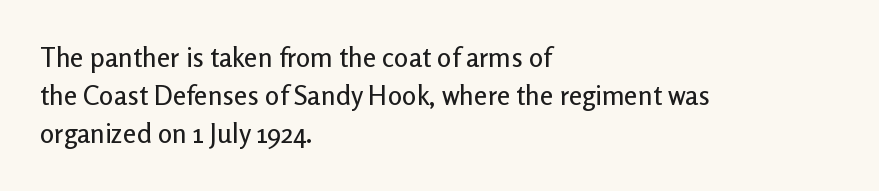
Every stem runs plumb, perpendicular to the baseline. No extra tracking has been applied to these lines. Students, observe: this is what conventionally led text looks like. The rendering anchors every line to the left-hand side. Just letters on the line, the space beneath them empty.
